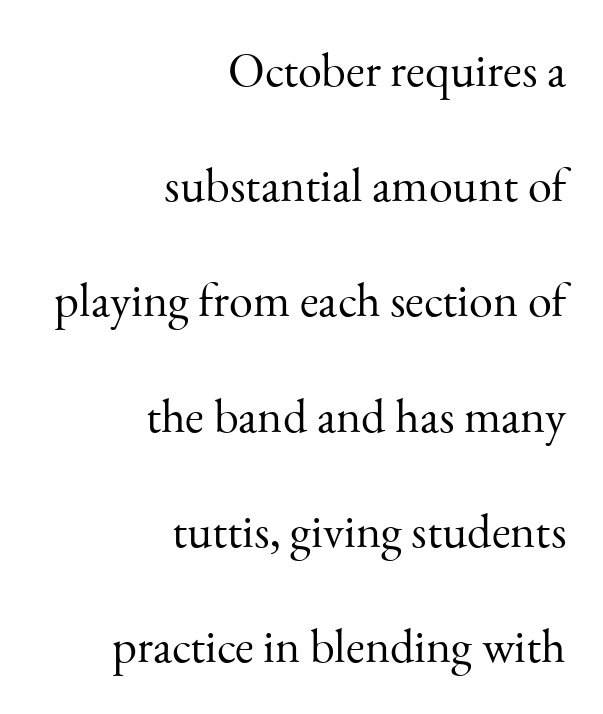
{"serif": "yes", "italic": "no", "bold": "no", "weight": "light", "width": "normal", "stroke_contrast": "medium", "x_height": "small", "monospaced": "no", "underline": "no", "align": "right", "line_spacing": "loose", "line_spacing_ratio": 2.4, "letter_spacing": "normal", "letter_spacing_em": 0.0, "glyph_px": 48}
